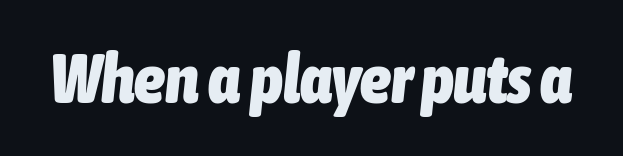
The image shows 69 px heavy, condensed type, italic (leaning right); set normal letter spacing, not underlined; low stroke contrast and a medium x-height.
